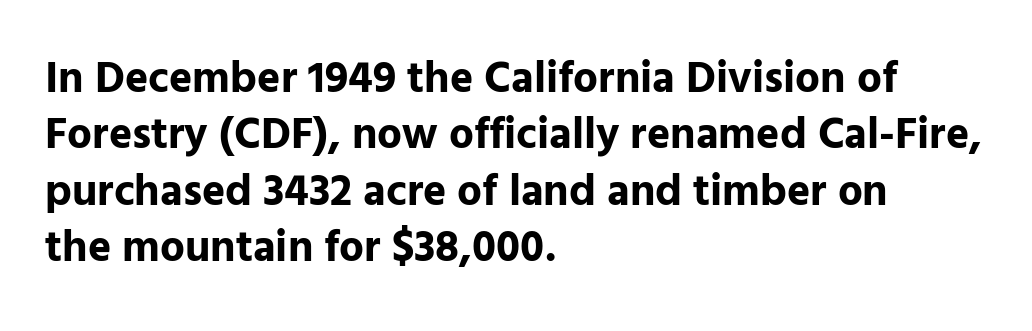
The image shows 44 px bold sans-serif type, upright; set left-aligned, normal line spacing (1.28x), normal letter spacing, not underlined; low stroke contrast and a medium x-height.
